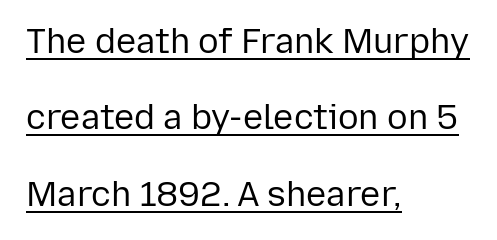
Q: Is the text bold? A: No.
Q: Is the text italic (slanted)? A: No, it is upright.
Q: Is the typeface a serif or a sans-serif typeface? A: Sans-serif.
Q: Is the text underlined? A: Yes.
Q: How is the paragraph aligned? A: Left-aligned.
Q: Is the spacing between letters normal or unusually wide? A: Normal.
Q: Is the spacing between lines tight, normal or loose? A: Loose.
Q: Width (condensed, normal, or wide)? A: Normal.
Q: Stroke contrast? A: Low.
Q: x-height? A: Medium.
Q: Monospaced? A: No.
